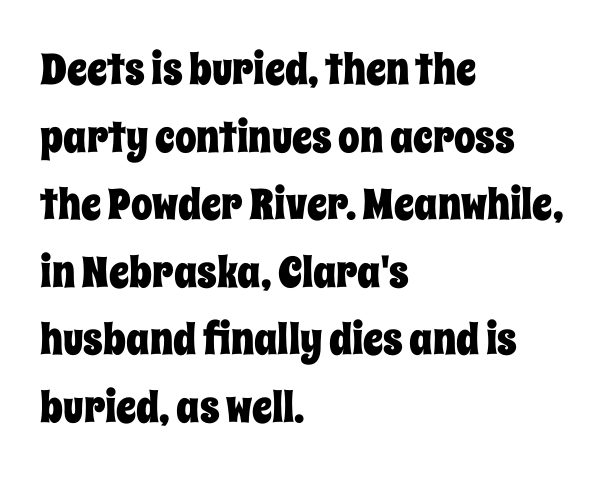
Q: Is the text italic (slanted)? A: No, it is upright.
Q: Is the text underlined? A: No.
Q: How is the paragraph aligned? A: Left-aligned.
Q: Is the spacing between letters normal or unusually wide? A: Normal.
Q: Is the spacing between lines tight, normal or loose? A: Normal.
Q: Width (condensed, normal, or wide)? A: Condensed.
Q: Stroke contrast? A: Low.
Q: x-height? A: Large.
Q: Monospaced? A: No.
